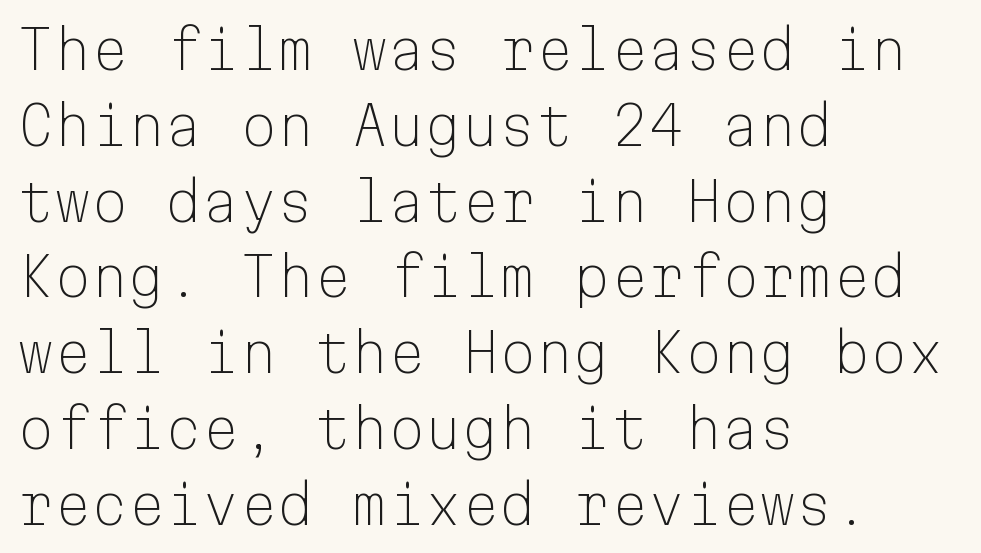
Q: Is the text bold? A: No.
Q: Is the text italic (slanted)? A: No, it is upright.
Q: Is the typeface a serif or a sans-serif typeface? A: Sans-serif.
Q: Is the text underlined? A: No.
Q: How is the paragraph aligned? A: Left-aligned.
Q: Is the spacing between letters normal or unusually wide? A: Normal.
Q: Is the spacing between lines tight, normal or loose? A: Normal.
Q: Width (condensed, normal, or wide)? A: Normal.
Q: Stroke contrast? A: Low.
Q: x-height? A: Medium.
Q: Monospaced? A: Yes.
